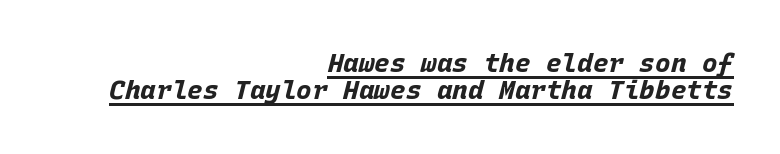
Line ends are locked; line starts wander. This is oblique type, the kind used for emphasis or titles. Students, this is bold: see how much ink each stroke carries. Summary of vertical rhythm: compact, with narrow interline spacing.
